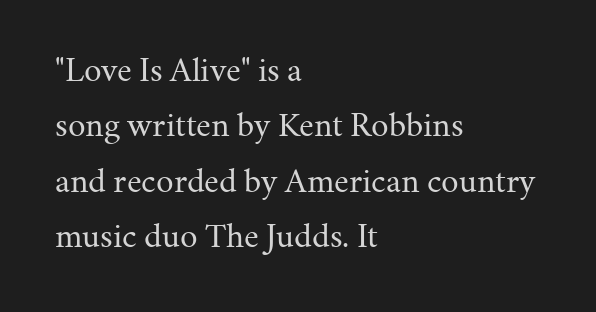
{"serif": "yes", "italic": "no", "bold": "no", "weight": "regular", "width": "normal", "stroke_contrast": "medium", "x_height": "medium", "monospaced": "no", "underline": "no", "align": "left", "line_spacing": "normal", "line_spacing_ratio": 1.58, "letter_spacing": "normal", "letter_spacing_em": 0.0, "glyph_px": 35}
